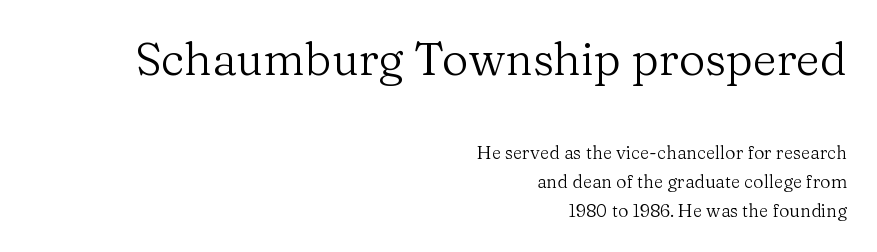
The image shows 46 px regular-weight serif type, upright; set right-aligned, normal line spacing (1.61x), normal letter spacing, not underlined; the first (top) block is 2.56x larger; medium stroke contrast and a medium x-height.
